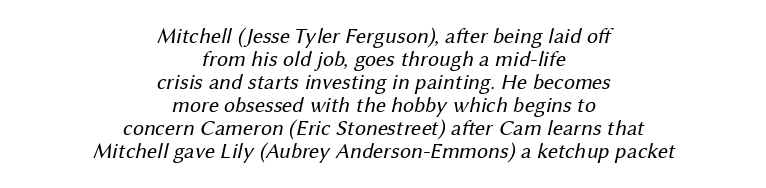
The image shows 22 px text type; set centered, tight line spacing (1.05x), normal letter spacing, not underlined.
